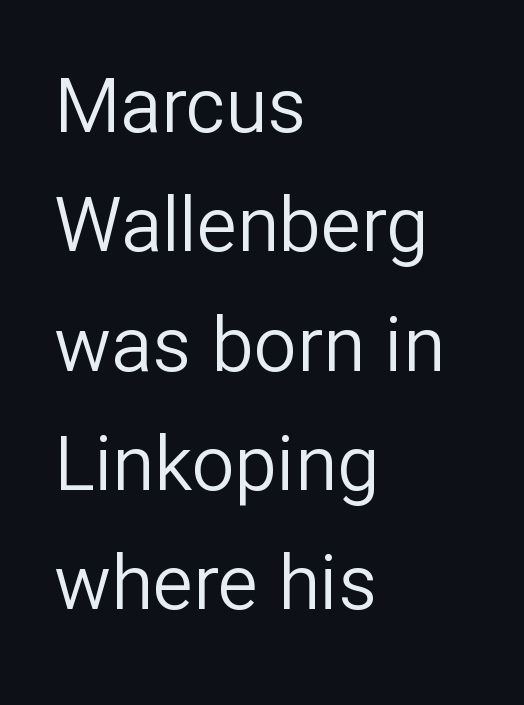
The image shows 76 px regular-weight sans-serif type, upright; set left-aligned, normal line spacing (1.57x), normal letter spacing, not underlined; low stroke contrast and a medium x-height.
